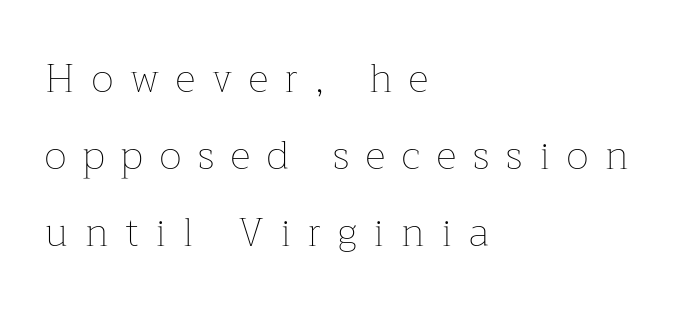
{"italic": "no", "bold": "no", "weight": "thin", "width": "normal", "stroke_contrast": "low", "x_height": "medium", "monospaced": "no", "underline": "no", "align": "left", "line_spacing": "loose", "line_spacing_ratio": 1.98, "letter_spacing": "wide", "letter_spacing_em": 0.44, "glyph_px": 39}
